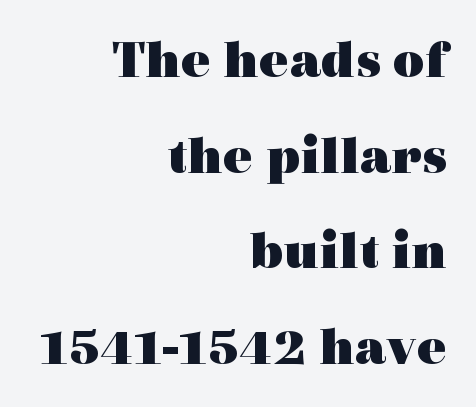
{"serif": "yes", "italic": "no", "bold": "yes", "weight": "heavy", "width": "wide", "x_height": "medium", "monospaced": "no", "underline": "no", "align": "right", "line_spacing_ratio": 1.74, "letter_spacing": "normal", "letter_spacing_em": 0.0, "glyph_px": 55}
